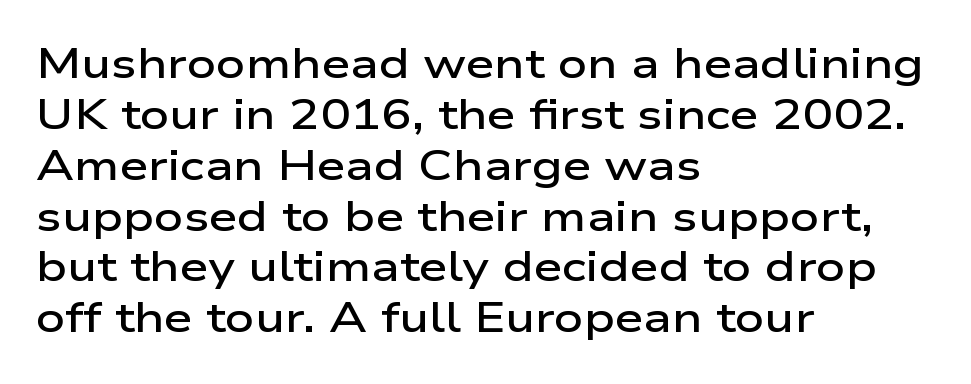
{"serif": "no", "italic": "no", "bold": "semi", "weight": "semibold", "width": "wide", "stroke_contrast": "low", "x_height": "medium", "monospaced": "no", "underline": "no", "align": "left", "line_spacing_ratio": 1.24, "letter_spacing": "normal", "letter_spacing_em": 0.0, "glyph_px": 41}
